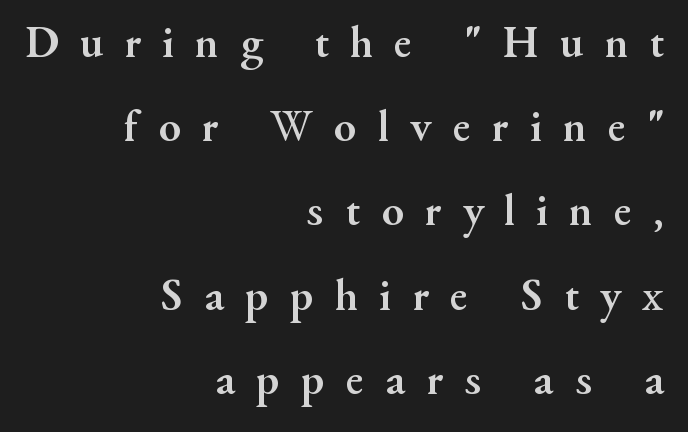
{"serif": "yes", "italic": "no", "bold": "yes", "weight": "semibold", "width": "normal", "stroke_contrast": "medium", "x_height": "small", "monospaced": "no", "underline": "no", "align": "right", "line_spacing_ratio": 1.83, "letter_spacing": "wide", "letter_spacing_em": 0.46, "glyph_px": 46}
